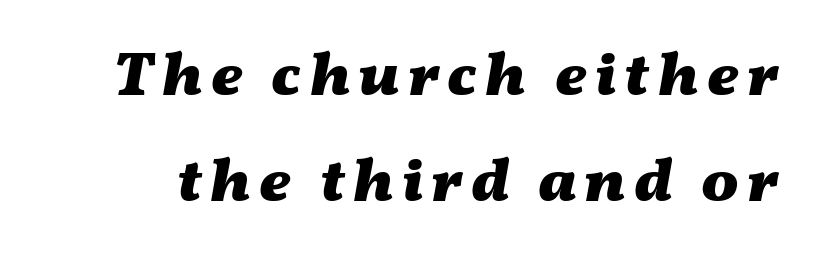
Note the varied advance widths — an 'i' is clearly narrower than an 'm'. Students, this is bold: see how much ink each stroke carries. Glance below the letters and you will spot only blank space. The whole block is typeset with a tilt.
